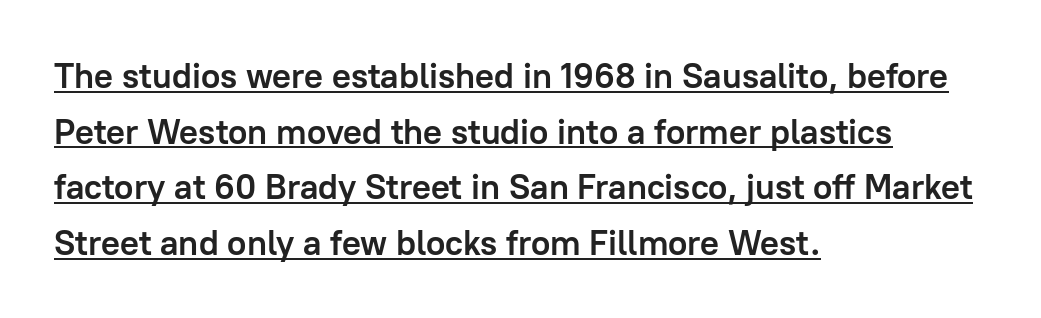
{"serif": "no", "italic": "no", "bold": "yes", "weight": "semibold", "width": "normal", "stroke_contrast": "low", "x_height": "medium", "monospaced": "no", "underline": "yes", "align": "left", "line_spacing": "normal", "line_spacing_ratio": 1.59, "letter_spacing": "normal", "letter_spacing_em": 0.0, "glyph_px": 35}
